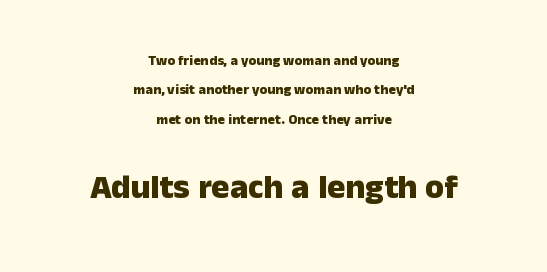
The image shows 34 px heavy sans-serif type, upright; set centered, loose line spacing (2.1x), normal letter spacing, not underlined; the second (bottom) block is 2.43x larger; low stroke contrast and a medium x-height.
